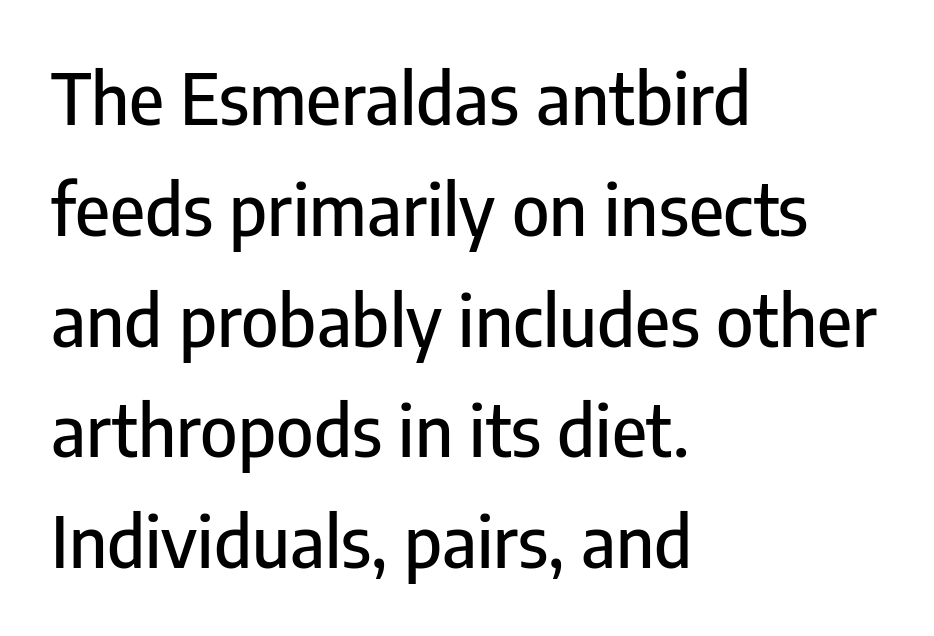
The image shows 71 px condensed sans-serif type, upright; set left-aligned, normal line spacing (1.56x), normal letter spacing, not underlined; low stroke contrast and a medium x-height.
